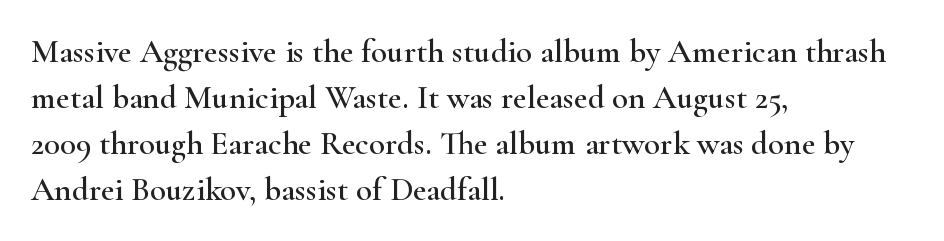
The image shows 33 px wide serif type, upright; set left-aligned, normal line spacing (1.39x), normal letter spacing, not underlined; high stroke contrast and a small x-height.
